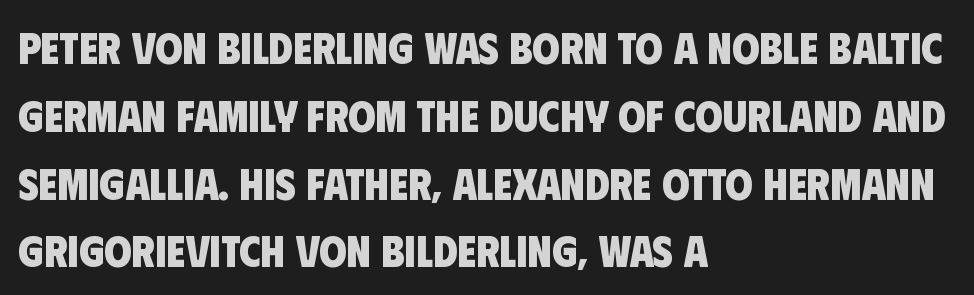
Q: Is the text bold? A: Yes.
Q: Is the typeface a serif or a sans-serif typeface? A: Sans-serif.
Q: Is the text underlined? A: No.
Q: How is the paragraph aligned? A: Left-aligned.
Q: Is the spacing between letters normal or unusually wide? A: Normal.
Q: Is the spacing between lines tight, normal or loose? A: Normal.
Q: Width (condensed, normal, or wide)? A: Condensed.
Q: Stroke contrast? A: Low.
Q: x-height? A: Large.
Q: Monospaced? A: No.
